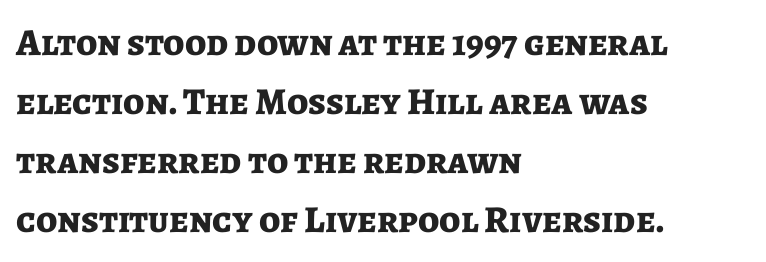
{"serif": "no", "italic": "no", "bold": "yes", "weight": "bold", "width": "normal", "stroke_contrast": "low", "x_height": "medium", "monospaced": "no", "underline": "no", "align": "left", "line_spacing": "normal", "line_spacing_ratio": 1.55, "letter_spacing": "normal", "letter_spacing_em": 0.0, "glyph_px": 38}
